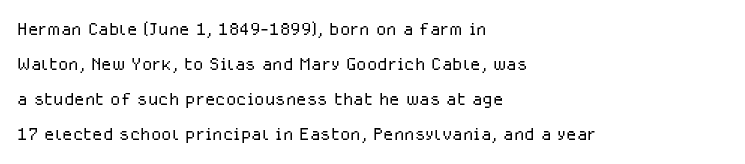
Q: Is the text bold? A: No.
Q: Is the text italic (slanted)? A: No, it is upright.
Q: Is the text underlined? A: No.
Q: How is the paragraph aligned? A: Left-aligned.
Q: Is the spacing between letters normal or unusually wide? A: Normal.
Q: Is the spacing between lines tight, normal or loose? A: Normal.
